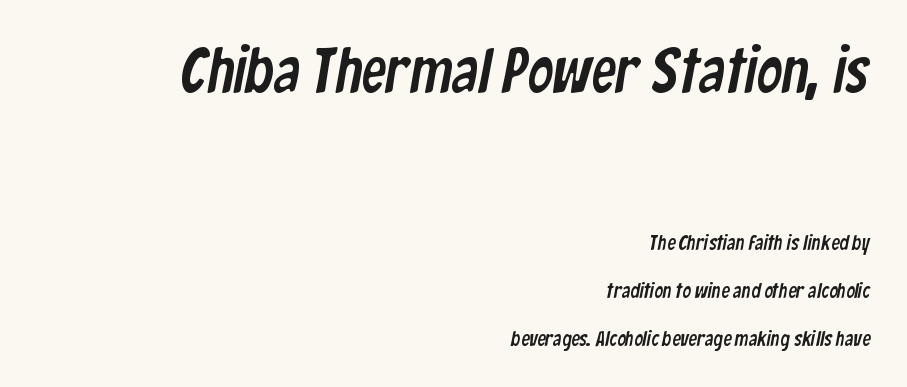
The typeface chosen for these lines omits serifs. Loosely led — the rows are spread out. Nothing unusual about the tracking: characters are spaced as the font intends. Horizontally, the lines are justified to the trailing edge only. Each row of text sits above clean, open space. The letters advance in unequal steps, a hallmark of proportional type.
